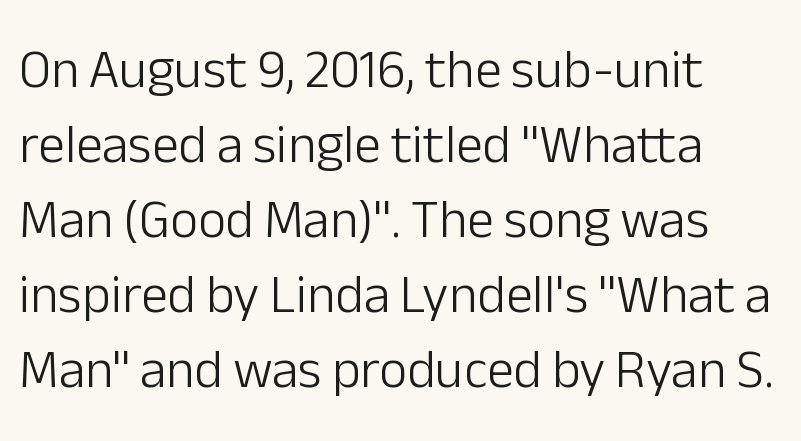
{"serif": "no", "italic": "no", "bold": "no", "weight": "light", "width": "normal", "stroke_contrast": "low", "x_height": "medium", "monospaced": "no", "underline": "no", "align": "left", "line_spacing": "normal", "line_spacing_ratio": 1.39, "letter_spacing": "normal", "letter_spacing_em": 0.0, "glyph_px": 54}
